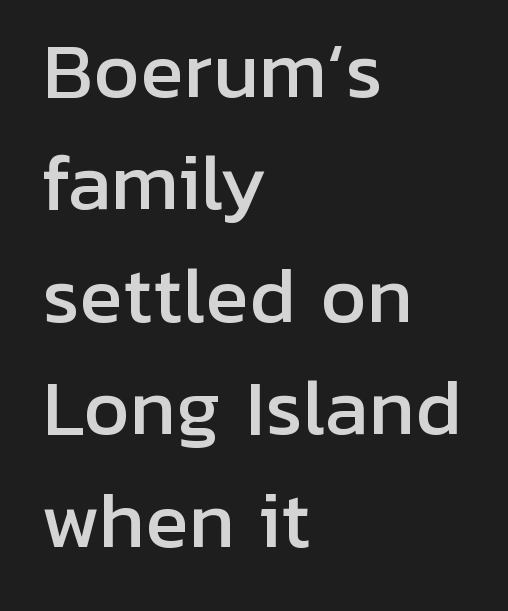
The foot of each line stays bare and open. The designer left line spacing at the default. The type family on display is of the sans-serif kind. The setting favours the left margin, as ordinary paragraphs usually do.
